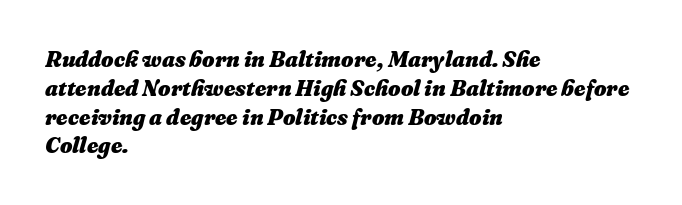
Q: Is the text bold? A: Yes.
Q: Is the text italic (slanted)? A: Yes, it leans right by about 16 degrees.
Q: Is the text underlined? A: No.
Q: How is the paragraph aligned? A: Left-aligned.
Q: Is the spacing between letters normal or unusually wide? A: Normal.
Q: Is the spacing between lines tight, normal or loose? A: Normal.
